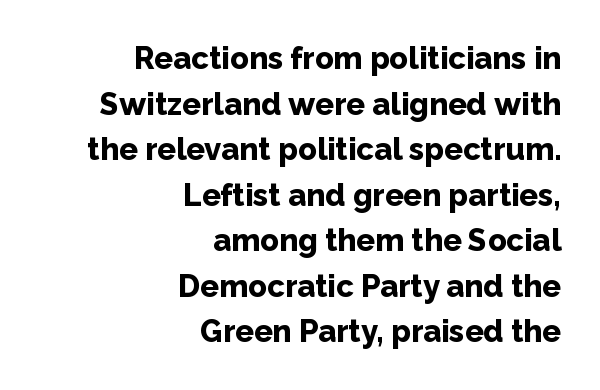
{"serif": "no", "italic": "no", "bold": "yes", "weight": "bold", "width": "normal", "stroke_contrast": "low", "x_height": "medium", "monospaced": "no", "underline": "no", "align": "right", "line_spacing": "normal", "line_spacing_ratio": 1.47, "letter_spacing": "normal", "letter_spacing_em": 0.0, "glyph_px": 31}
